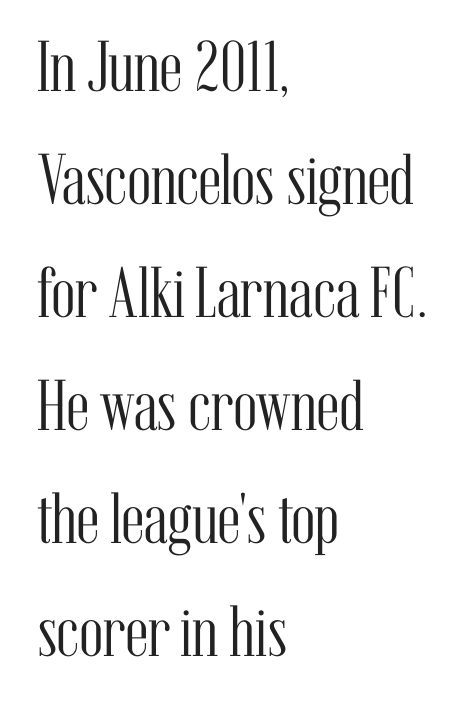
{"serif": "yes", "italic": "no", "bold": "no", "weight": "light", "width": "condensed", "stroke_contrast": "medium", "x_height": "medium", "monospaced": "no", "underline": "no", "align": "left", "line_spacing": "normal", "line_spacing_ratio": 1.57, "letter_spacing": "normal", "letter_spacing_em": 0.0, "glyph_px": 72}
